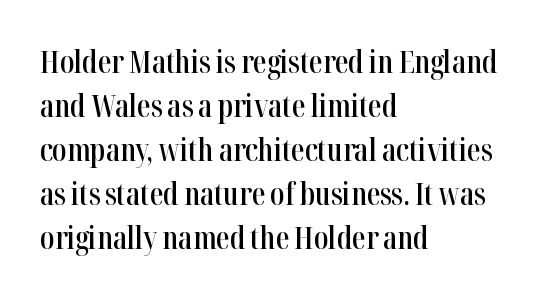
The image shows 30 px semibold, condensed serif type, upright; set left-aligned, normal line spacing (1.47x), normal letter spacing, not underlined; high stroke contrast and a medium x-height.
